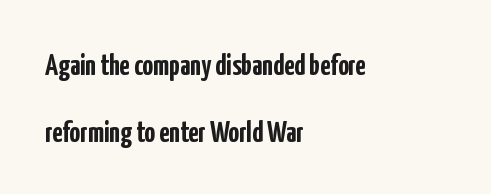
Q: Is the text bold? A: Yes.
Q: Is the text italic (slanted)? A: No, it is upright.
Q: Is the typeface a serif or a sans-serif typeface? A: Sans-serif.
Q: Is the text underlined? A: No.
Q: How is the paragraph aligned? A: Left-aligned.
Q: Is the spacing between letters normal or unusually wide? A: Normal.
Q: Is the spacing between lines tight, normal or loose? A: Loose.
Q: Width (condensed, normal, or wide)? A: Condensed.
Q: Stroke contrast? A: Low.
Q: x-height? A: Medium.
Q: Monospaced? A: No.
